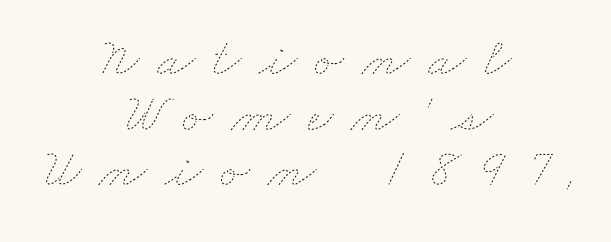
The face used here is proportionally spaced, like ordinary book or web type. The lines are packed closely together with very little leading. These glyphs show unthickened strokes, regular width or finer. Honestly, there is no underline to notice here at all.
